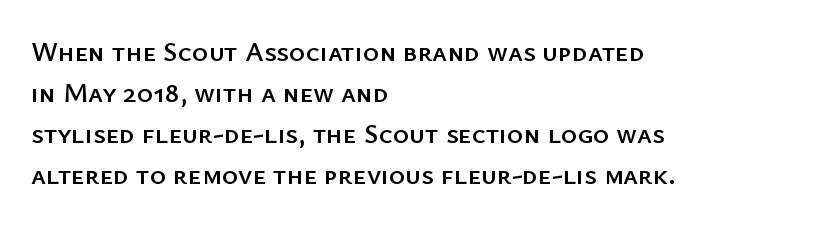
{"serif": "no", "italic": "no", "width": "normal", "stroke_contrast": "low", "x_height": "medium", "monospaced": "no", "underline": "no", "align": "left", "line_spacing": "normal", "line_spacing_ratio": 1.47, "letter_spacing": "normal", "letter_spacing_em": 0.0, "glyph_px": 28}
